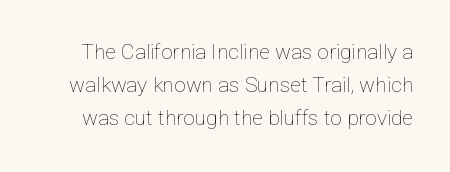
Q: Is the text bold? A: No.
Q: Is the text italic (slanted)? A: No, it is upright.
Q: Is the text underlined? A: No.
Q: Is the spacing between letters normal or unusually wide? A: Normal.
Q: Is the spacing between lines tight, normal or loose? A: Normal.
